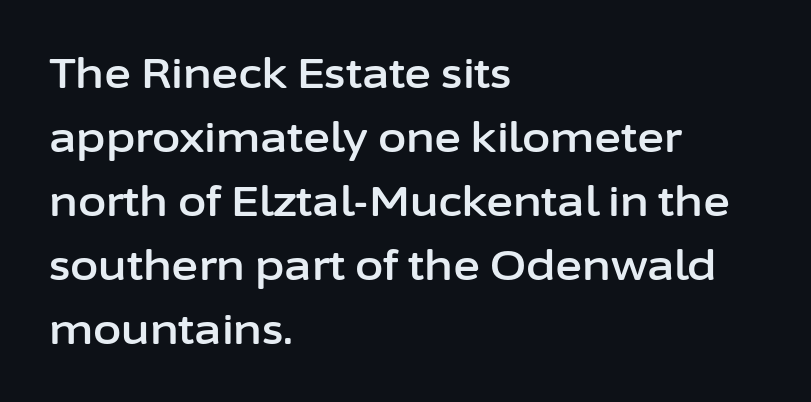
The image shows 41 px sans-serif type, upright; set left-aligned, normal line spacing (1.56x), normal letter spacing, not underlined; low stroke contrast and a medium x-height.
